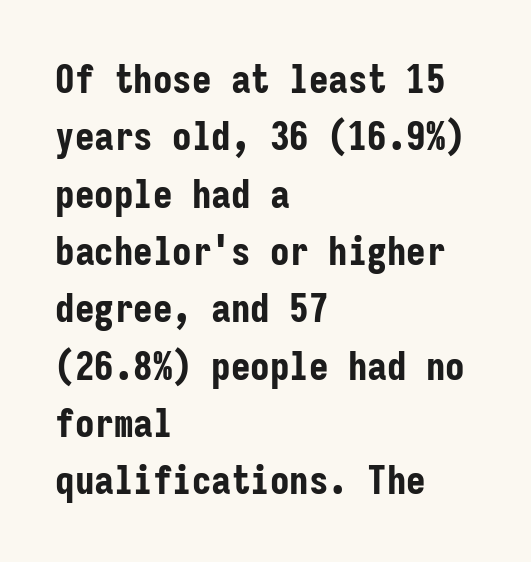
Regarding leading, the lines here are spaced in the standard way. This rendering uses left alignment, leaving the right contour irregular. No extra tracking has been applied to these lines. The typesetting leans heavy: a genuine bold.
